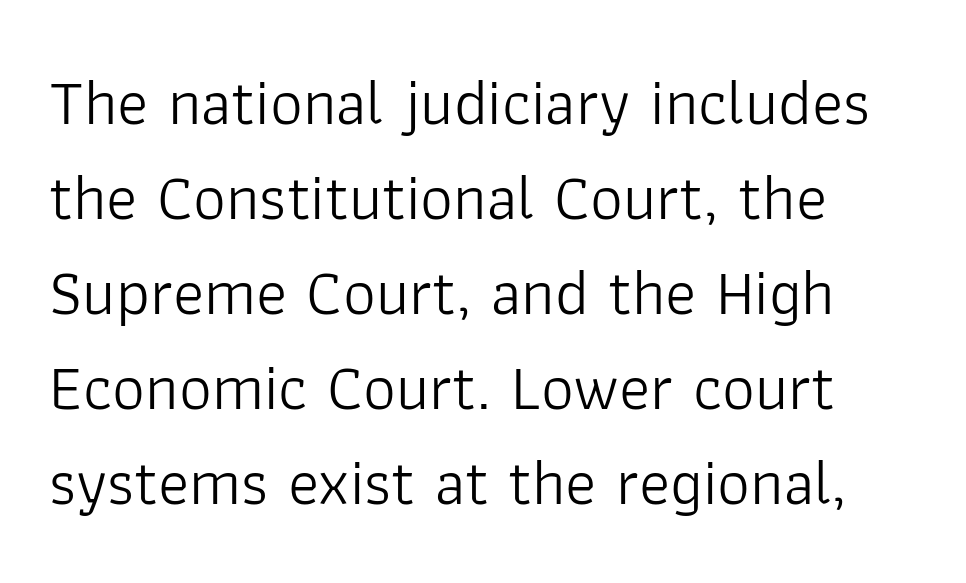
The image shows 65 px light sans-serif type, upright; set left-aligned, normal line spacing (1.46x), normal letter spacing, not underlined; low stroke contrast and a medium x-height.
